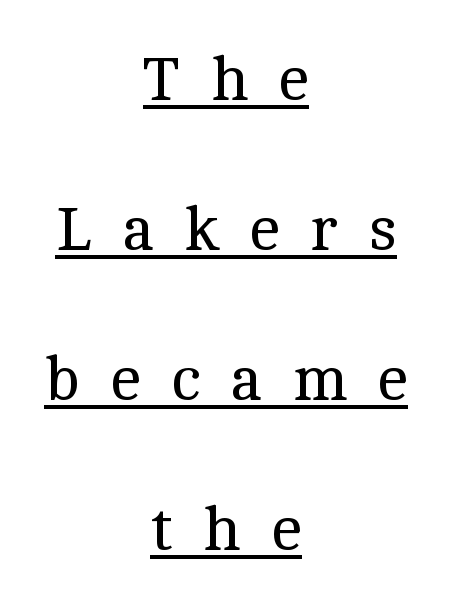
The image shows 63 px regular-weight serif type, upright; set centered, loose line spacing (2.38x), unusually wide letter spacing (+0.48 em), underlined; a medium x-height.
